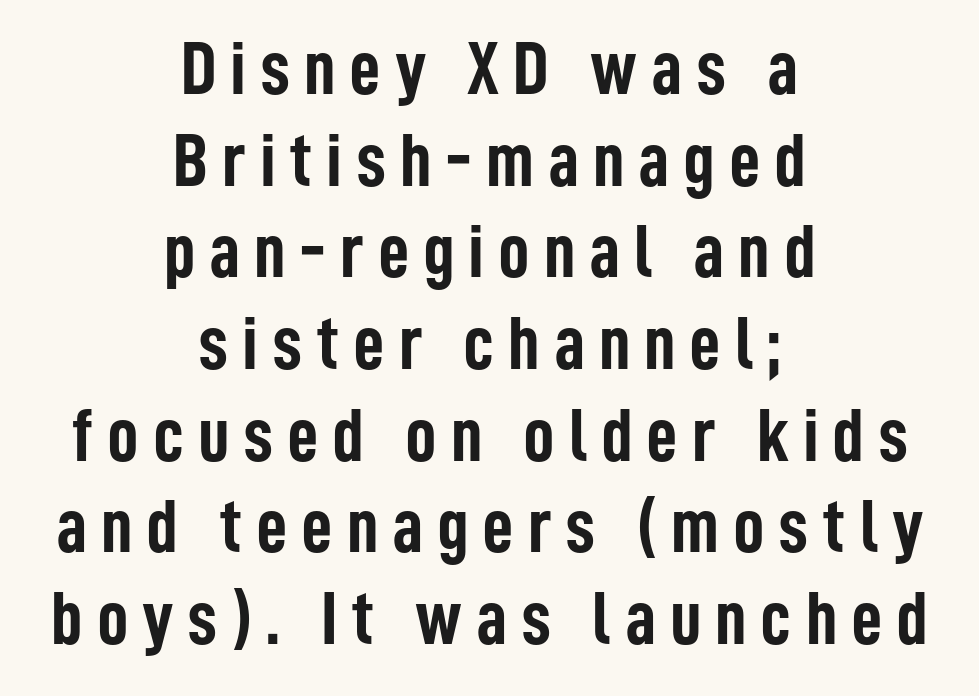
Q: Is the text bold? A: Yes.
Q: Is the text italic (slanted)? A: No, it is upright.
Q: Is the typeface a serif or a sans-serif typeface? A: Sans-serif.
Q: Is the text underlined? A: No.
Q: How is the paragraph aligned? A: Centered.
Q: Width (condensed, normal, or wide)? A: Condensed.
Q: Stroke contrast? A: Low.
Q: x-height? A: Medium.
Q: Monospaced? A: No.
